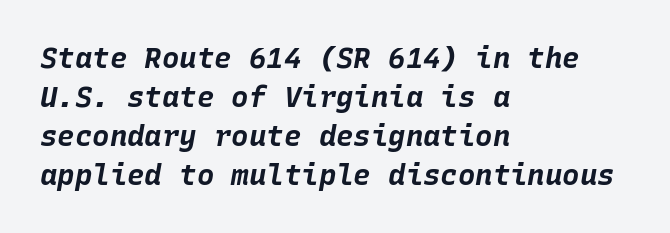
Q: Is the text bold? A: Yes.
Q: Is the text italic (slanted)? A: Yes, it leans right by about 10 degrees.
Q: Is the text underlined? A: No.
Q: How is the paragraph aligned? A: Left-aligned.
Q: Is the spacing between letters normal or unusually wide? A: Normal.
Q: Is the spacing between lines tight, normal or loose? A: Normal.
Q: Width (condensed, normal, or wide)? A: Normal.
Q: Stroke contrast? A: Low.
Q: x-height? A: Large.
Q: Monospaced? A: Yes.
